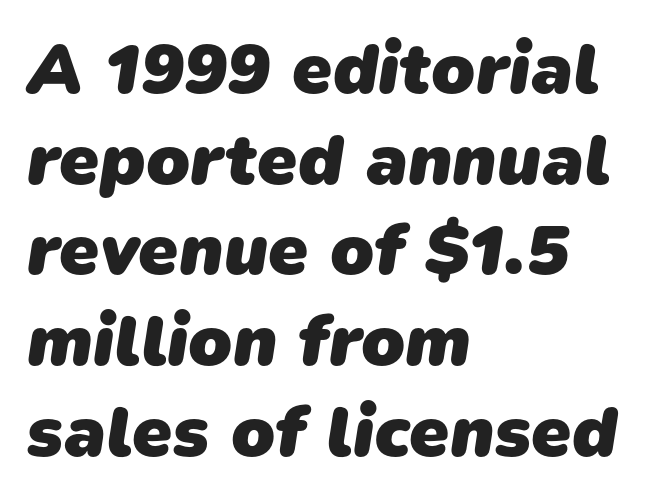
Q: Is the text bold? A: Yes.
Q: Is the typeface a serif or a sans-serif typeface? A: Sans-serif.
Q: Is the text underlined? A: No.
Q: How is the paragraph aligned? A: Left-aligned.
Q: Is the spacing between letters normal or unusually wide? A: Normal.
Q: Is the spacing between lines tight, normal or loose? A: Normal.
Q: Width (condensed, normal, or wide)? A: Normal.
Q: Stroke contrast? A: Low.
Q: x-height? A: Medium.
Q: Monospaced? A: No.
